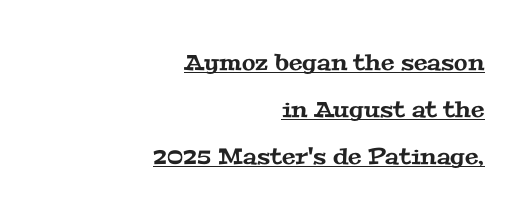
{"underline": "yes", "align": "right", "line_spacing": "loose", "line_spacing_ratio": 2.14, "letter_spacing": "normal", "letter_spacing_em": 0.0, "glyph_px": 22}
